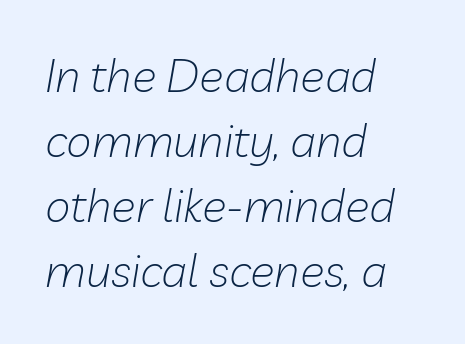
{"italic": "yes", "lean": "right", "slant_degrees": 10, "bold": "no", "weight": "light", "width": "normal", "stroke_contrast": "low", "x_height": "medium", "monospaced": "no", "underline": "no", "align": "left", "line_spacing": "normal", "line_spacing_ratio": 1.41, "letter_spacing": "normal", "letter_spacing_em": 0.0, "glyph_px": 46}
